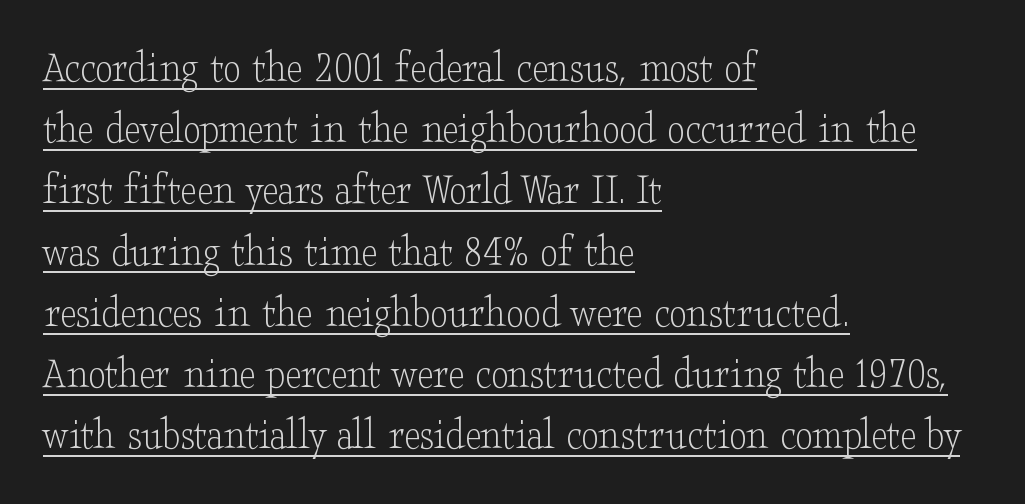
{"serif": "yes", "italic": "no", "bold": "no", "weight": "light", "width": "wide", "stroke_contrast": "low", "x_height": "small", "monospaced": "no", "underline": "yes", "align": "left", "line_spacing": "normal", "line_spacing_ratio": 1.36, "letter_spacing": "normal", "letter_spacing_em": 0.0, "glyph_px": 45}
